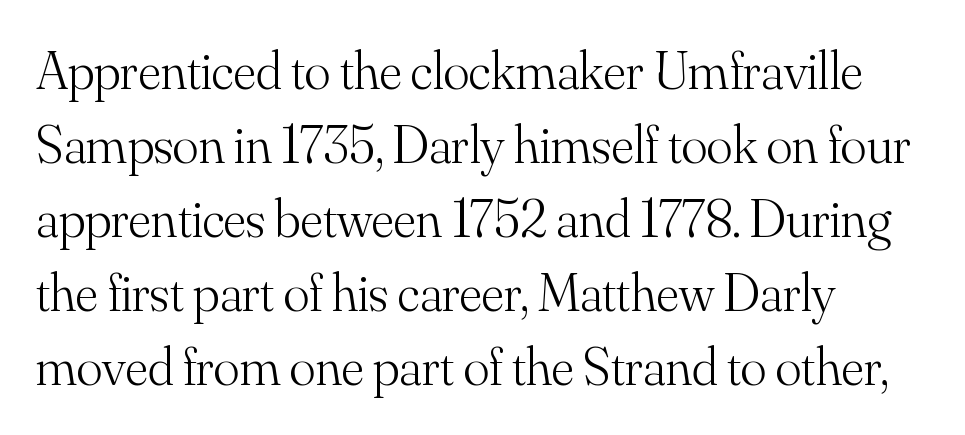
Baseline-to-baseline distance is the conventional proportion of letter height. Small tapered or slab feet sit at the stroke ends, so this counts as serif. No extra tracking has been applied to these lines. This reads as an unemphasized weight, regular at the heaviest.
